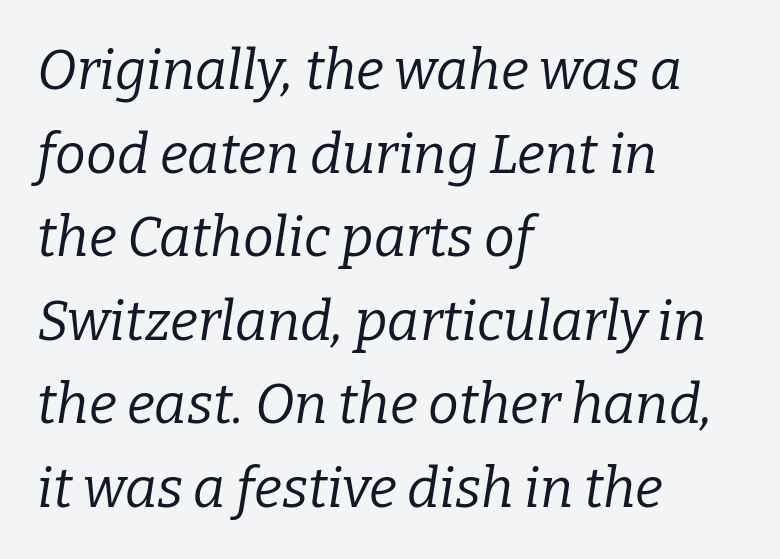
Nobody drew a line under any word here. You could call the tracking neutral — neither tight nor loose. This rendering employs a face with finishing strokes, i.e., a serif. A typesetter would mark this as italic. The lines sit at an ordinary, default distance from one another. The letters look calm and open, with moderate or lighter stems.
